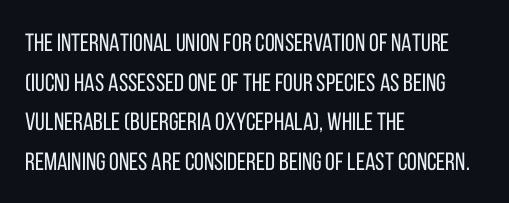
No italicization has been applied; the sample stays upright. Which margin do the lines hug? The left one — the right edge is uneven. Interline gaps are of average width in this sample. Descender tails drop into unmarked territory.
